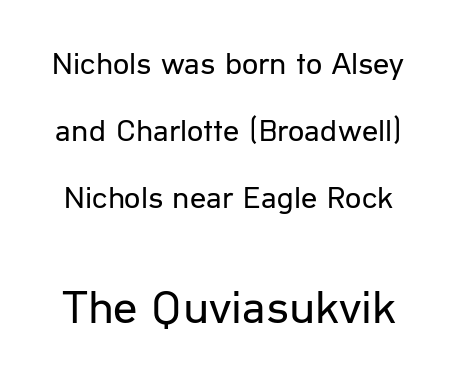
{"serif": "no", "italic": "no", "bold": "no", "weight": "regular", "width": "normal", "stroke_contrast": "low", "x_height": "medium", "monospaced": "no", "underline": "no", "line_spacing": "loose", "line_spacing_ratio": 2.09, "letter_spacing": "normal", "letter_spacing_em": 0.0, "larger_block": "second", "size_ratio": 1.5, "glyph_px": 48}
